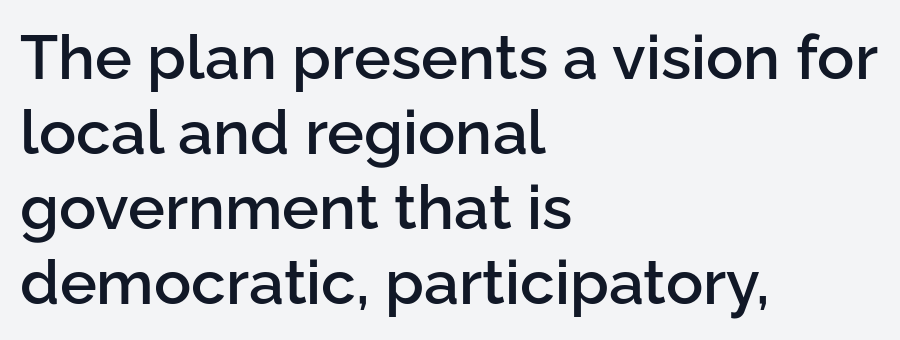
{"serif": "no", "italic": "no", "bold": "semi", "weight": "semibold", "width": "normal", "stroke_contrast": "low", "x_height": "medium", "monospaced": "no", "underline": "no", "align": "left", "line_spacing_ratio": 1.21, "letter_spacing": "normal", "letter_spacing_em": 0.0, "glyph_px": 62}
